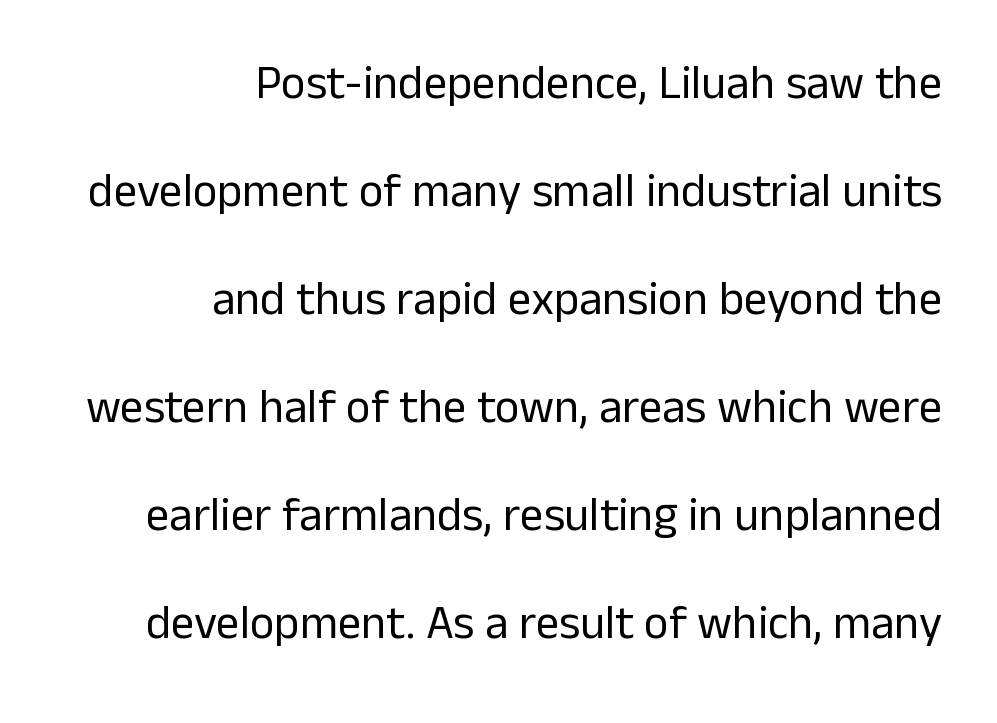
The ragged edge is on the left, which tells us the setting is flush right. Glance below the letters and you will spot only blank space. This is roman type, the default non-slanted kind. The weight would be labelled regular, book, light, or lighter still. Successive baselines arrive slowly, with a big drop between each.
